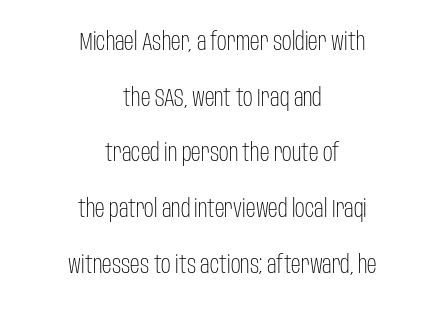
Q: Is the text bold? A: No.
Q: Is the text italic (slanted)? A: No, it is upright.
Q: Is the text underlined? A: No.
Q: How is the paragraph aligned? A: Centered.
Q: Is the spacing between letters normal or unusually wide? A: Normal.
Q: Is the spacing between lines tight, normal or loose? A: Loose.
